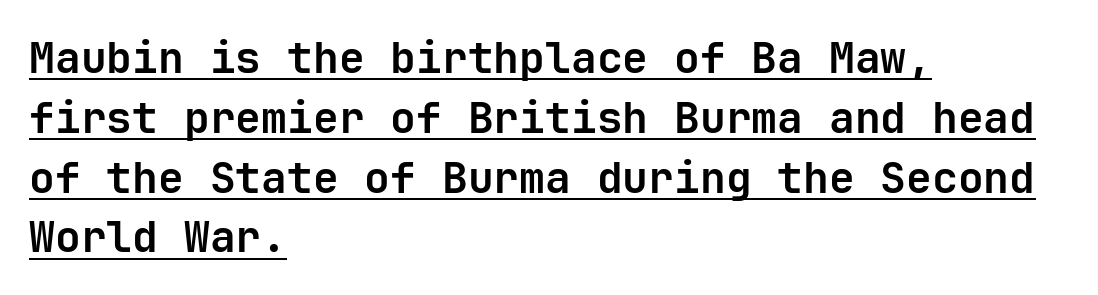
The image shows 43 px bold sans-serif type, upright, monospaced; set left-aligned, normal line spacing (1.39x), normal letter spacing, underlined; low stroke contrast and a medium x-height.
